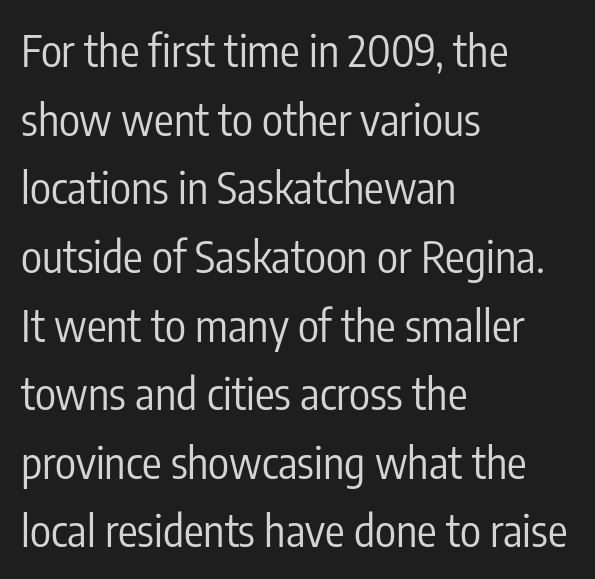
Q: Is the text bold? A: No.
Q: Is the text italic (slanted)? A: No, it is upright.
Q: Is the typeface a serif or a sans-serif typeface? A: Sans-serif.
Q: Is the text underlined? A: No.
Q: How is the paragraph aligned? A: Left-aligned.
Q: Is the spacing between letters normal or unusually wide? A: Normal.
Q: Is the spacing between lines tight, normal or loose? A: Normal.
Q: Width (condensed, normal, or wide)? A: Condensed.
Q: Stroke contrast? A: Low.
Q: x-height? A: Medium.
Q: Monospaced? A: No.
